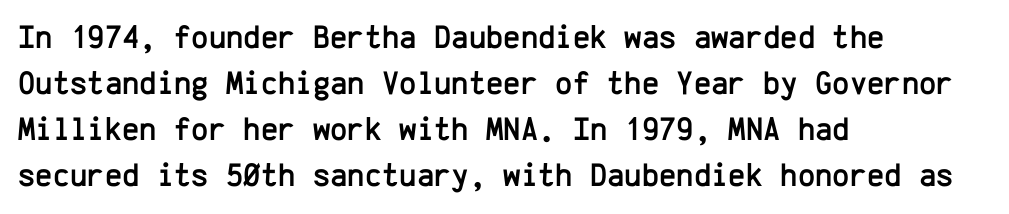
Q: Is the text italic (slanted)? A: No, it is upright.
Q: Is the typeface a serif or a sans-serif typeface? A: Sans-serif.
Q: Is the text underlined? A: No.
Q: How is the paragraph aligned? A: Left-aligned.
Q: Is the spacing between letters normal or unusually wide? A: Normal.
Q: Is the spacing between lines tight, normal or loose? A: Normal.
Q: Width (condensed, normal, or wide)? A: Normal.
Q: Stroke contrast? A: Low.
Q: x-height? A: Medium.
Q: Monospaced? A: Yes.
